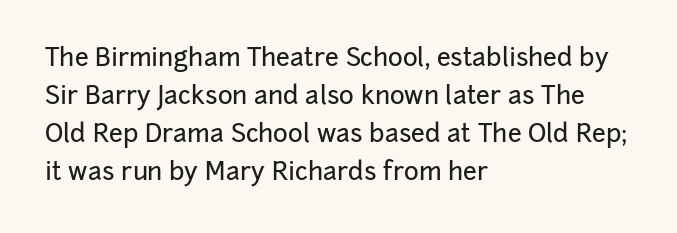
{"italic": "no", "underline": "no", "align": "left", "line_spacing": "normal", "line_spacing_ratio": 1.52, "letter_spacing": "normal", "letter_spacing_em": 0.0, "glyph_px": 25}
